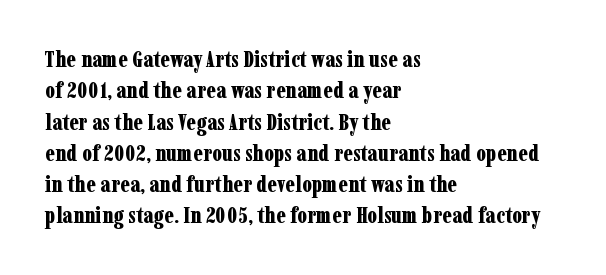
Q: Is the text bold? A: Yes.
Q: Is the text italic (slanted)? A: No, it is upright.
Q: Is the text underlined? A: No.
Q: How is the paragraph aligned? A: Left-aligned.
Q: Is the spacing between letters normal or unusually wide? A: Normal.
Q: Is the spacing between lines tight, normal or loose? A: Normal.
